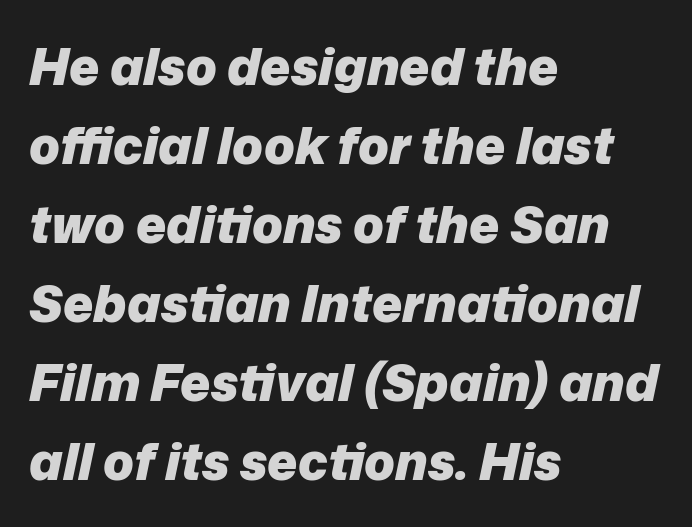
Does the lettering tilt? It does — this is italic. A clean baseline with only descenders dipping below it. This is heavy type, rendered in bold. The letterforms sit shoulder to shoulder at normal distance. Short and long lines alike share a common starting point at left. The rendering uses natural spacing where letterforms have individual widths.
